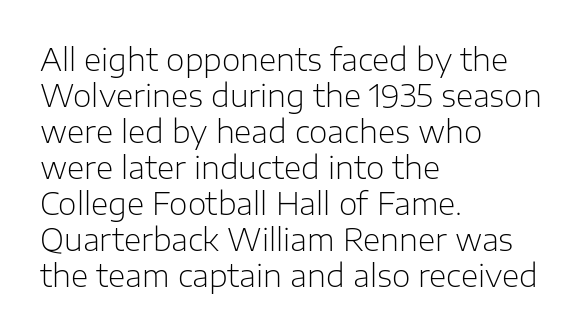
The image shows 30 px light sans-serif type, upright; set left-aligned, line spacing 1.2x, normal letter spacing, not underlined; low stroke contrast and a medium x-height.
